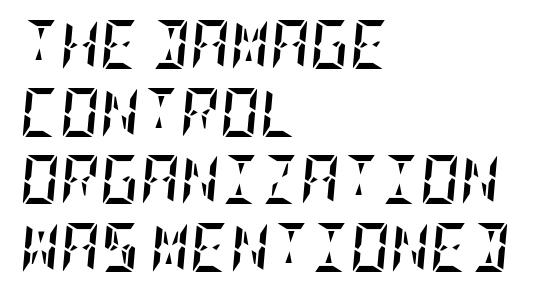
The image shows 49 px semibold, condensed type, italic (leaning right); set left-aligned, normal line spacing (1.38x), normal letter spacing, not underlined; low stroke contrast and a large x-height.
